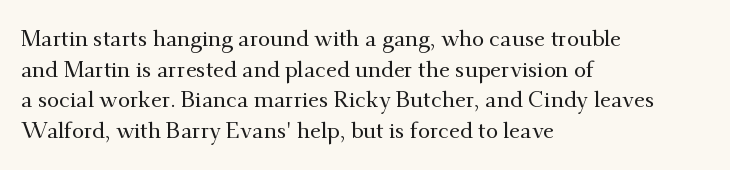
{"italic": "no", "underline": "no", "align": "left", "line_spacing": "normal", "line_spacing_ratio": 1.39, "letter_spacing": "normal", "letter_spacing_em": 0.0, "glyph_px": 22}
